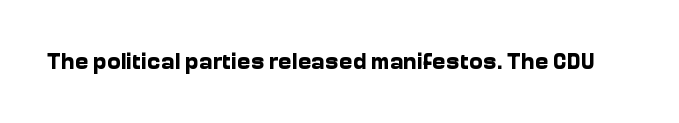
{"italic": "no", "bold": "yes", "underline": "no", "letter_spacing": "normal", "letter_spacing_em": 0.0, "glyph_px": 23}
